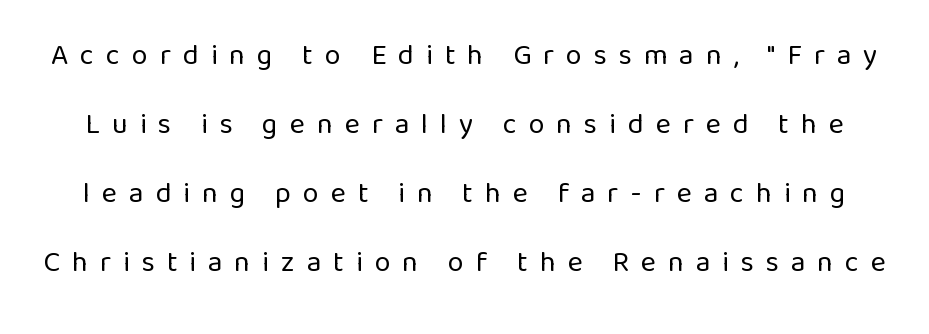
Q: Is the text bold? A: No.
Q: Is the text italic (slanted)? A: No, it is upright.
Q: Is the typeface a serif or a sans-serif typeface? A: Sans-serif.
Q: Is the text underlined? A: No.
Q: Is the spacing between letters normal or unusually wide? A: Unusually wide.
Q: Is the spacing between lines tight, normal or loose? A: Loose.
Q: Width (condensed, normal, or wide)? A: Normal.
Q: Stroke contrast? A: Low.
Q: x-height? A: Medium.
Q: Monospaced? A: No.
